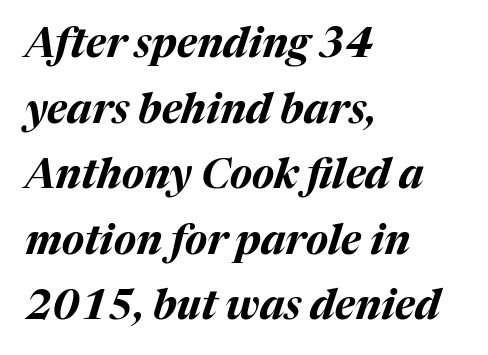
Q: Is the text bold? A: Yes.
Q: Is the text italic (slanted)? A: Yes, it leans right by about 17 degrees.
Q: Is the text underlined? A: No.
Q: How is the paragraph aligned? A: Left-aligned.
Q: Is the spacing between letters normal or unusually wide? A: Normal.
Q: Is the spacing between lines tight, normal or loose? A: Normal.
Q: Width (condensed, normal, or wide)? A: Normal.
Q: Stroke contrast? A: Medium.
Q: x-height? A: Medium.
Q: Monospaced? A: No.
